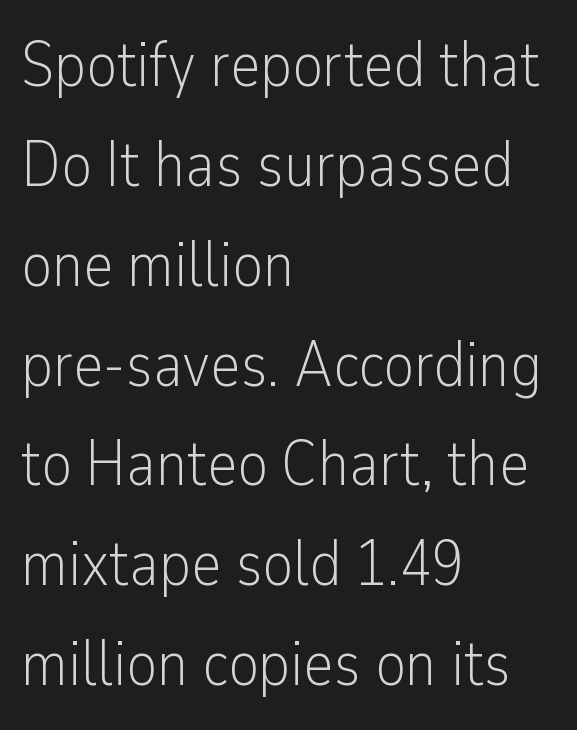
The image shows 64 px light, condensed sans-serif type, upright; set left-aligned, normal line spacing (1.56x), normal letter spacing, not underlined; low stroke contrast and a medium x-height.
